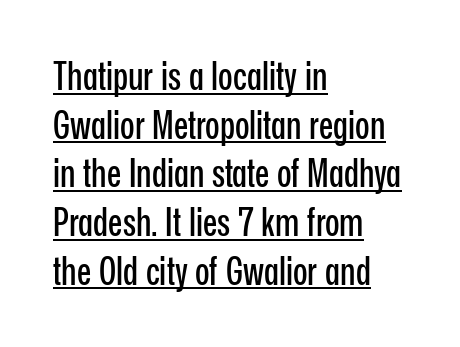
{"serif": "no", "italic": "no", "width": "condensed", "stroke_contrast": "low", "x_height": "medium", "monospaced": "no", "underline": "yes", "align": "left", "line_spacing": "normal", "line_spacing_ratio": 1.28, "letter_spacing": "normal", "letter_spacing_em": 0.0, "glyph_px": 38}
